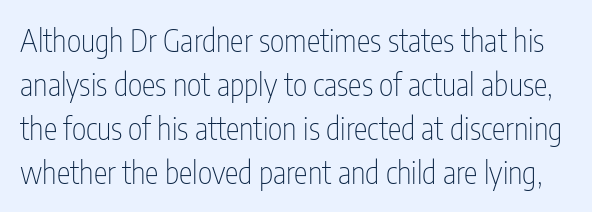
Q: Is the text bold? A: No.
Q: Is the text italic (slanted)? A: No, it is upright.
Q: Is the typeface a serif or a sans-serif typeface? A: Sans-serif.
Q: Is the text underlined? A: No.
Q: Is the spacing between letters normal or unusually wide? A: Normal.
Q: Is the spacing between lines tight, normal or loose? A: Normal.
Q: Width (condensed, normal, or wide)? A: Condensed.
Q: Stroke contrast? A: Low.
Q: x-height? A: Medium.
Q: Monospaced? A: No.
